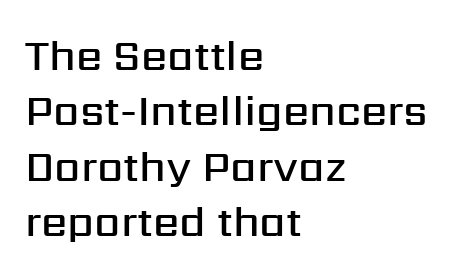
Q: Is the text bold? A: Semi-bold.
Q: Is the text italic (slanted)? A: No, it is upright.
Q: Is the typeface a serif or a sans-serif typeface? A: Sans-serif.
Q: Is the text underlined? A: No.
Q: How is the paragraph aligned? A: Left-aligned.
Q: Is the spacing between letters normal or unusually wide? A: Normal.
Q: Is the spacing between lines tight, normal or loose? A: Normal.
Q: Width (condensed, normal, or wide)? A: Normal.
Q: Stroke contrast? A: Medium.
Q: x-height? A: Medium.
Q: Monospaced? A: No.
